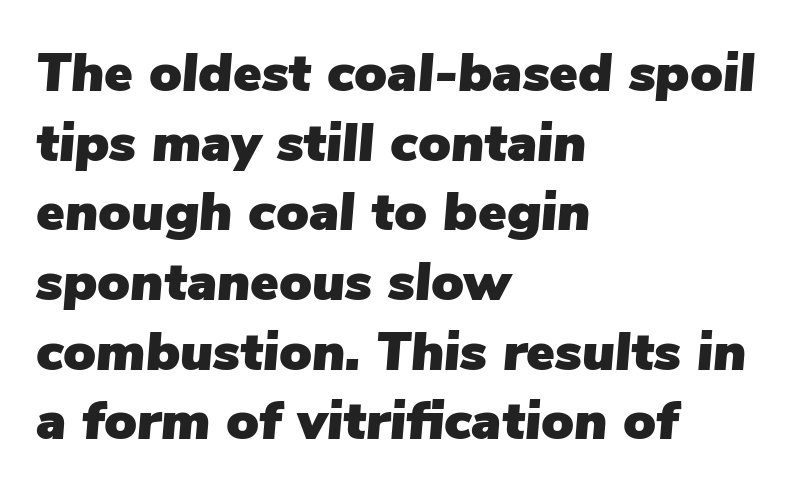
Q: Is the text italic (slanted)? A: Yes, it leans right by about 5 degrees.
Q: Is the text underlined? A: No.
Q: How is the paragraph aligned? A: Left-aligned.
Q: Is the spacing between letters normal or unusually wide? A: Normal.
Q: Is the spacing between lines tight, normal or loose? A: Normal.
Q: Width (condensed, normal, or wide)? A: Normal.
Q: Stroke contrast? A: Low.
Q: x-height? A: Medium.
Q: Monospaced? A: No.
